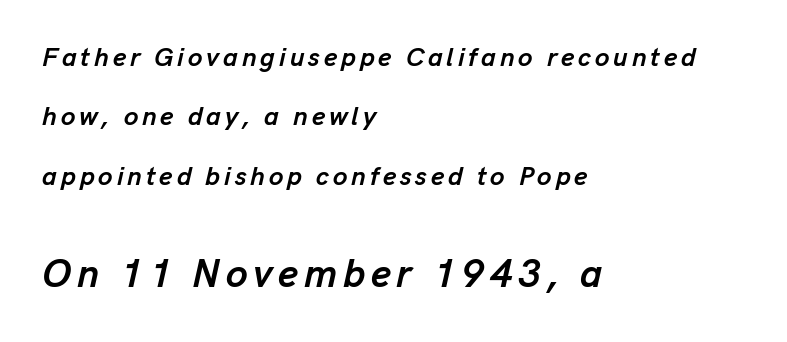
Bigger letters appear in the bottom chunk; the top chunk is reduced. The rendering uses a large line-height, opening up the rows. There's an unmistakable incline to the writing here. Here the designer chose a conventional face with non-uniform glyph widths. Each row of text sits above clean, open space. Notice how the passage keeps a crisp vertical edge on the left only.
